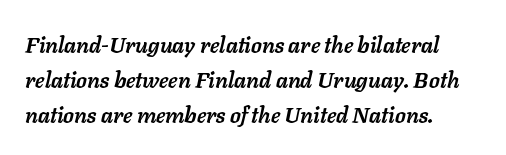
The image shows 22 px bold type, italic (leaning right); set left-aligned, normal line spacing (1.59x), normal letter spacing, not underlined.
